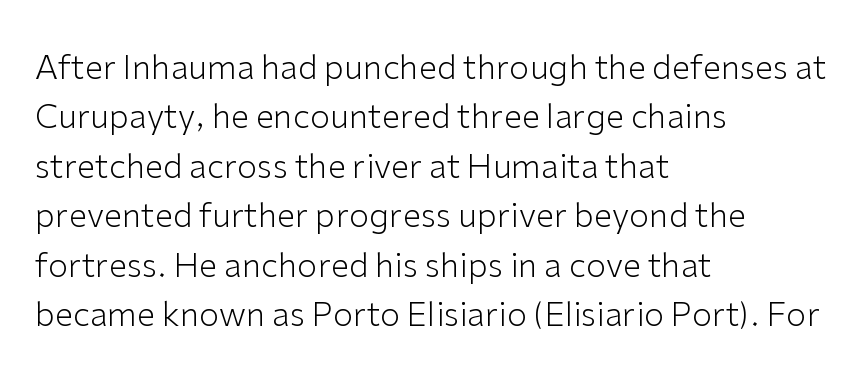
{"serif": "no", "italic": "no", "bold": "no", "weight": "light", "width": "normal", "stroke_contrast": "low", "x_height": "medium", "monospaced": "no", "underline": "no", "align": "left", "line_spacing": "normal", "line_spacing_ratio": 1.5, "letter_spacing": "normal", "letter_spacing_em": 0.0, "glyph_px": 33}
